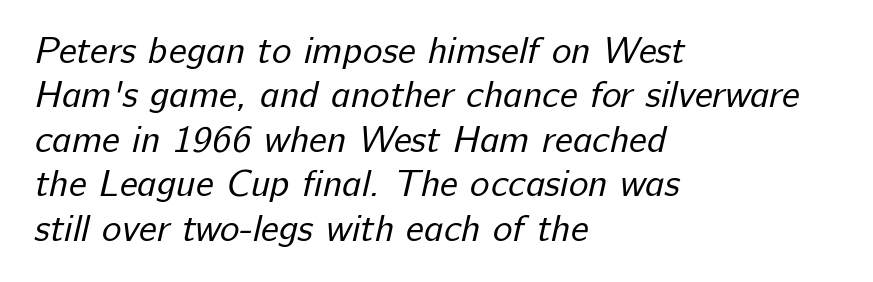
The image shows 37 px regular-weight sans-serif type; set left-aligned, line spacing 1.2x, normal letter spacing, not underlined; low stroke contrast and a medium x-height.
